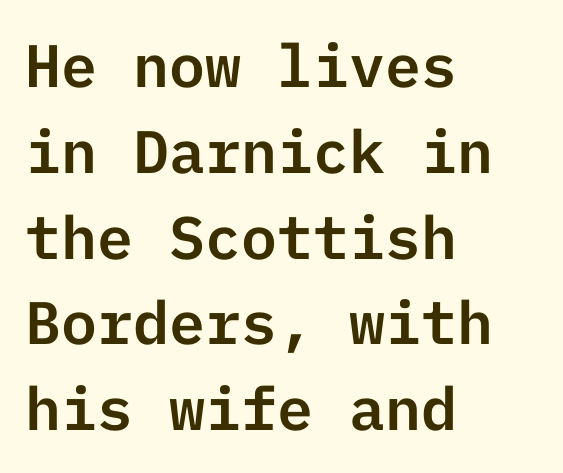
{"serif": "no", "italic": "no", "width": "normal", "stroke_contrast": "low", "x_height": "medium", "underline": "no", "align": "left", "line_spacing": "normal", "line_spacing_ratio": 1.43, "letter_spacing": "normal", "letter_spacing_em": 0.0, "glyph_px": 60}
